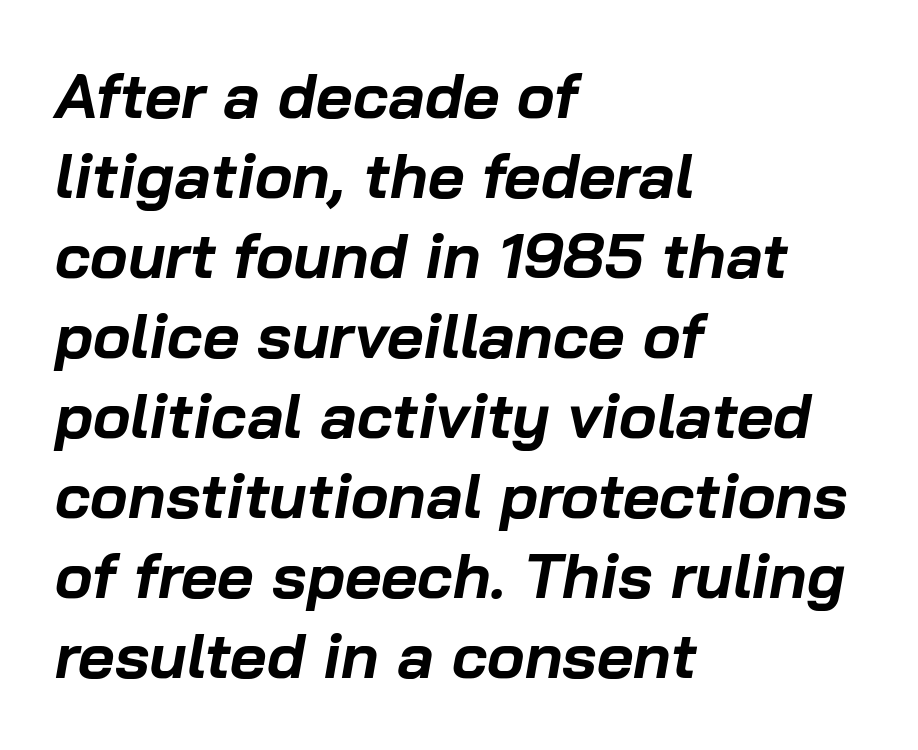
Weight: bold. This sample uses an oblique cut, with every glyph tilted off the vertical. Regarding leading, the lines here are spaced in the standard way. Layout note: lines flush left. Each row of text sits above clean, open space.
